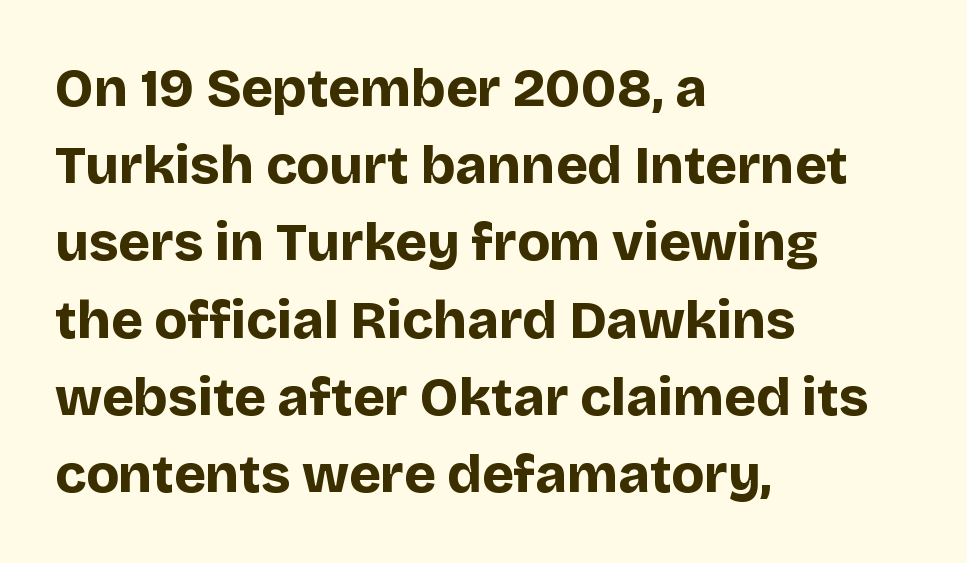
The image shows 54 px bold sans-serif type, upright; set left-aligned, normal line spacing (1.43x), normal letter spacing, not underlined; low stroke contrast and a large x-height.
